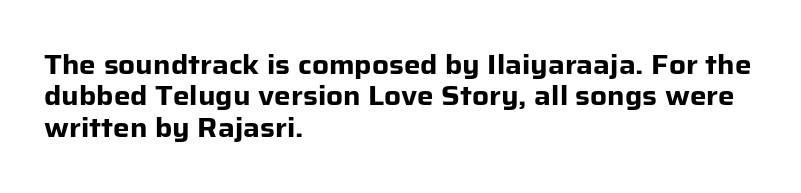
Q: Is the text bold? A: Yes.
Q: Is the text italic (slanted)? A: No, it is upright.
Q: Is the text underlined? A: No.
Q: How is the paragraph aligned? A: Left-aligned.
Q: Is the spacing between letters normal or unusually wide? A: Normal.
